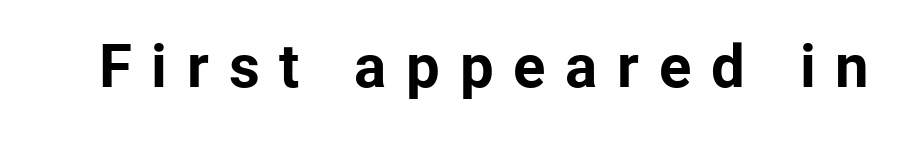
The image shows 60 px bold sans-serif type, upright; set unusually wide letter spacing (+0.33 em), not underlined; low stroke contrast and a medium x-height.
